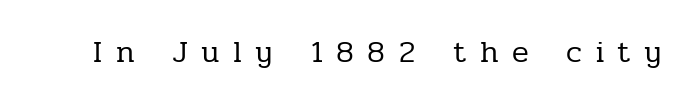
The image shows 31 px regular-weight serif type, upright; set unusually wide letter spacing (+0.43 em), not underlined; low stroke contrast and a medium x-height.
